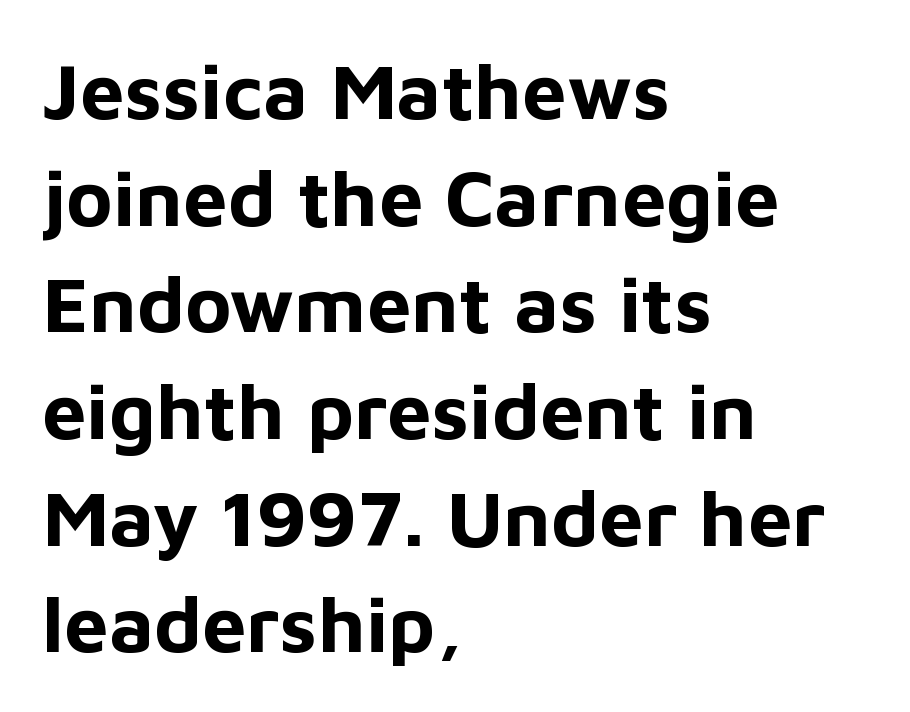
{"serif": "no", "italic": "no", "bold": "yes", "weight": "bold", "width": "normal", "stroke_contrast": "low", "x_height": "medium", "monospaced": "no", "underline": "no", "align": "left", "line_spacing": "normal", "line_spacing_ratio": 1.35, "letter_spacing": "normal", "letter_spacing_em": 0.0, "glyph_px": 79}
